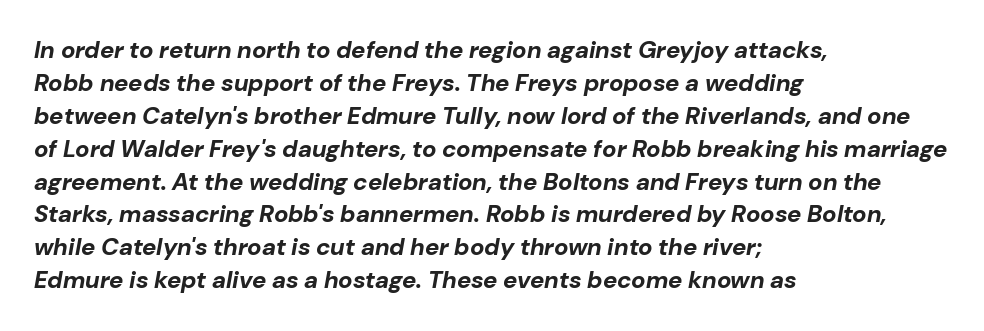
The image shows 24 px bold type, italic (leaning right); set left-aligned, normal line spacing (1.37x), normal letter spacing, not underlined.
